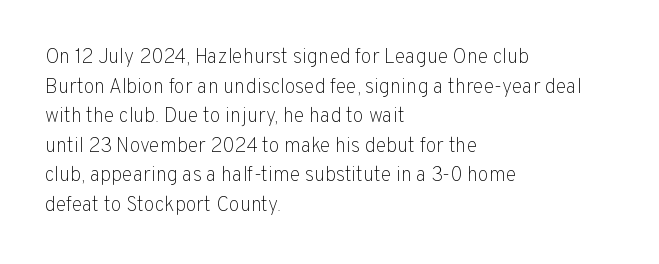
Q: Is the text bold? A: No.
Q: Is the text italic (slanted)? A: No, it is upright.
Q: Is the text underlined? A: No.
Q: How is the paragraph aligned? A: Left-aligned.
Q: Is the spacing between letters normal or unusually wide? A: Normal.
Q: Is the spacing between lines tight, normal or loose? A: Normal.
